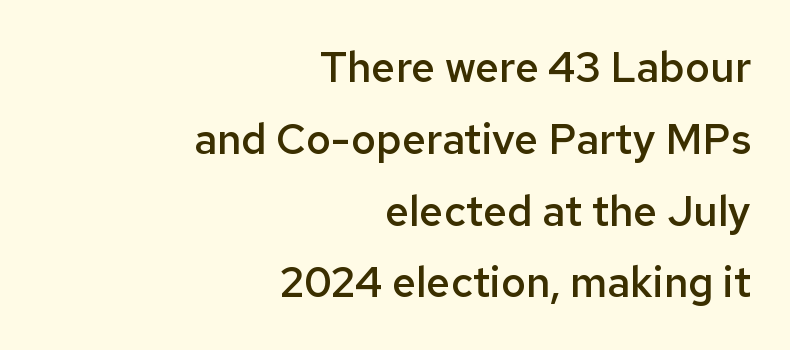
Q: Is the text bold? A: Semi-bold.
Q: Is the text italic (slanted)? A: No, it is upright.
Q: Is the typeface a serif or a sans-serif typeface? A: Sans-serif.
Q: Is the text underlined? A: No.
Q: How is the paragraph aligned? A: Right-aligned.
Q: Is the spacing between letters normal or unusually wide? A: Normal.
Q: Width (condensed, normal, or wide)? A: Normal.
Q: Stroke contrast? A: Low.
Q: x-height? A: Medium.
Q: Monospaced? A: No.
